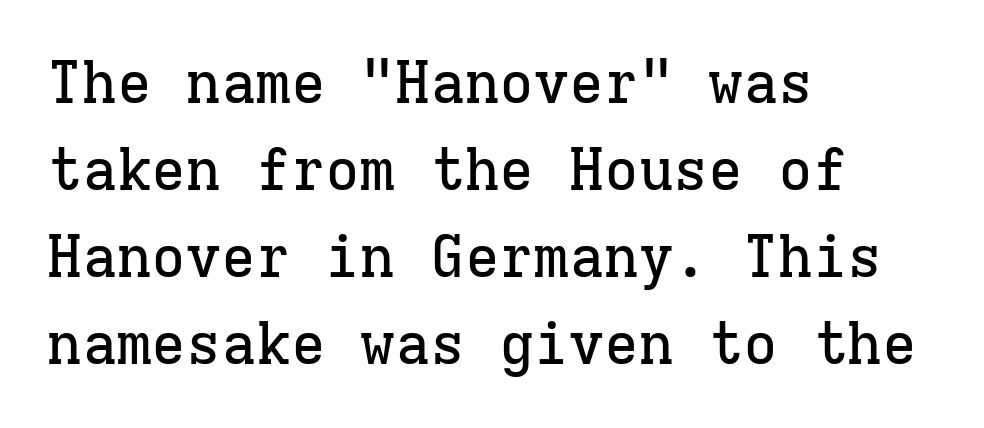
Q: Is the text italic (slanted)? A: No, it is upright.
Q: Is the typeface a serif or a sans-serif typeface? A: Serif.
Q: Is the text underlined? A: No.
Q: How is the paragraph aligned? A: Left-aligned.
Q: Is the spacing between letters normal or unusually wide? A: Normal.
Q: Is the spacing between lines tight, normal or loose? A: Normal.
Q: Width (condensed, normal, or wide)? A: Normal.
Q: Stroke contrast? A: Low.
Q: x-height? A: Medium.
Q: Monospaced? A: Yes.
